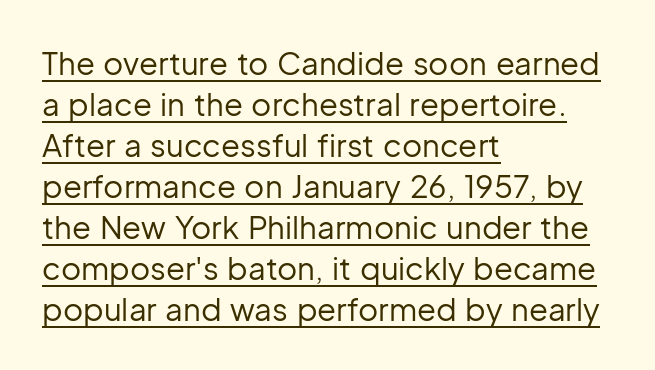
Q: Is the text bold? A: No.
Q: Is the text italic (slanted)? A: No, it is upright.
Q: Is the typeface a serif or a sans-serif typeface? A: Sans-serif.
Q: Is the text underlined? A: Yes.
Q: How is the paragraph aligned? A: Left-aligned.
Q: Is the spacing between letters normal or unusually wide? A: Normal.
Q: Is the spacing between lines tight, normal or loose? A: Normal.
Q: Width (condensed, normal, or wide)? A: Normal.
Q: Stroke contrast? A: Low.
Q: x-height? A: Medium.
Q: Monospaced? A: No.
